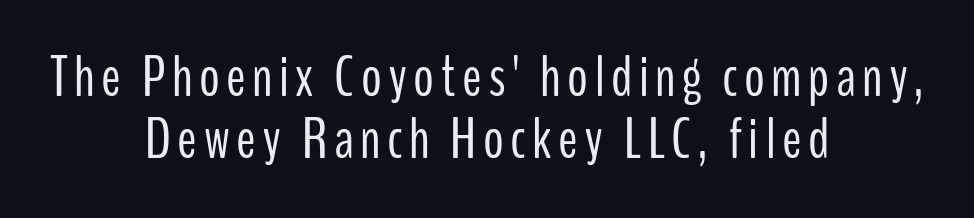
The image shows 58 px light, condensed sans-serif type, upright; set centered, tight line spacing (1.07x), not underlined; low stroke contrast and a medium x-height.
